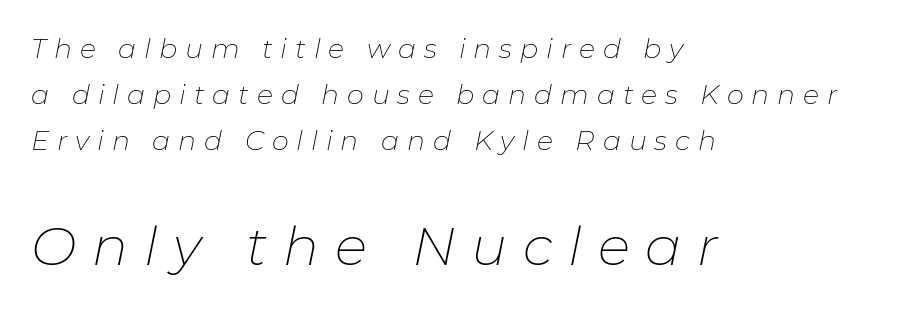
{"italic": "yes", "lean": "right", "slant_degrees": 11, "bold": "no", "weight": "thin", "width": "normal", "stroke_contrast": "low", "x_height": "medium", "monospaced": "no", "underline": "no", "align": "left", "line_spacing": "normal", "line_spacing_ratio": 1.7, "letter_spacing": "wide", "letter_spacing_em": 0.29, "larger_block": "second", "size_ratio": 2.0, "glyph_px": 54}
